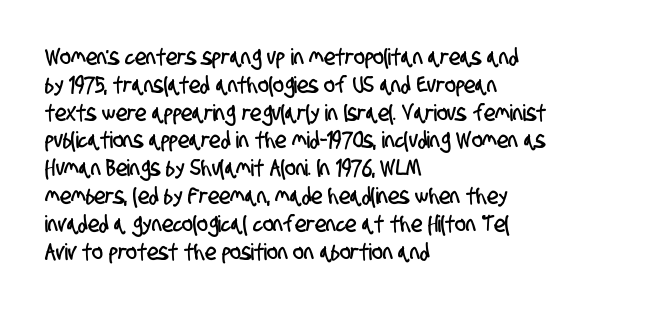
Q: Is the text underlined? A: No.
Q: How is the paragraph aligned? A: Left-aligned.
Q: Is the spacing between letters normal or unusually wide? A: Normal.
